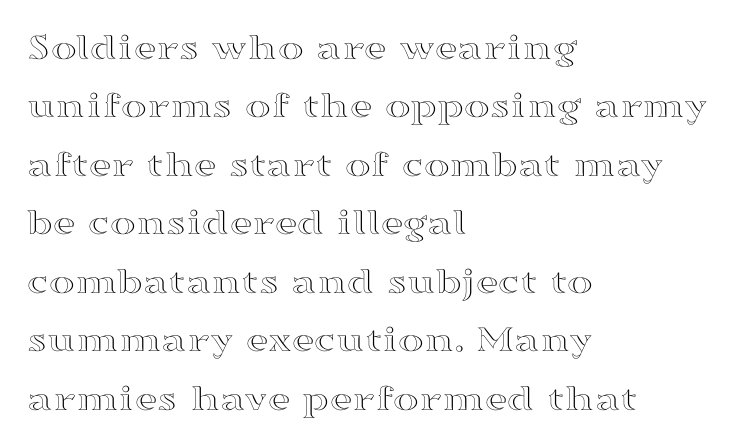
Q: Is the text italic (slanted)? A: No, it is upright.
Q: Is the text underlined? A: No.
Q: How is the paragraph aligned? A: Left-aligned.
Q: Is the spacing between letters normal or unusually wide? A: Normal.
Q: Is the spacing between lines tight, normal or loose? A: Normal.
Q: Width (condensed, normal, or wide)? A: Wide.
Q: x-height? A: Medium.
Q: Monospaced? A: No.
